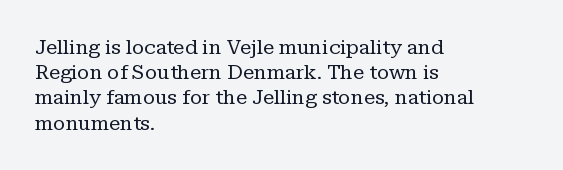
How would I describe the line gaps? Plain and ordinary. Stem width sits at or under what a default text font uses. Posture: straight, roman, zero tilt. Underlining? Definitely not there. How are the letters spaced? Ordinarily, with no added tracking. Alignment: flush left.
